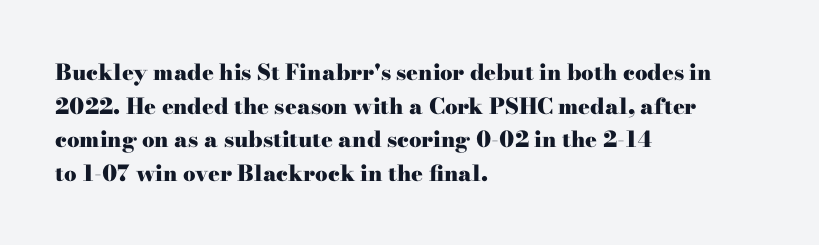
Q: Is the text bold? A: Yes.
Q: Is the text italic (slanted)? A: No, it is upright.
Q: Is the text underlined? A: No.
Q: How is the paragraph aligned? A: Left-aligned.
Q: Is the spacing between letters normal or unusually wide? A: Normal.
Q: Is the spacing between lines tight, normal or loose? A: Normal.
